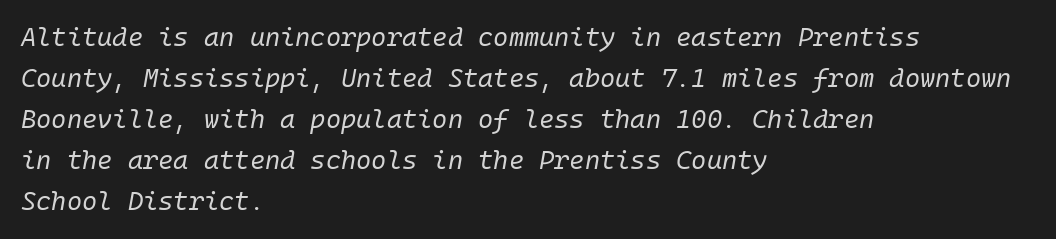
The image shows 26 px text type, italic (leaning right); set left-aligned, normal line spacing (1.58x), normal letter spacing, not underlined.
